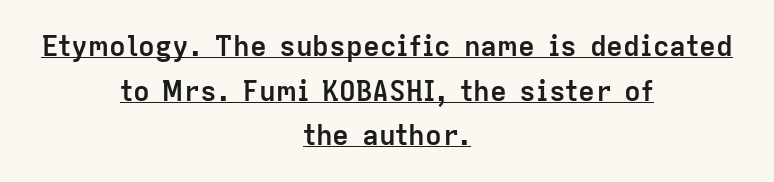
Q: Is the text bold? A: Yes.
Q: Is the text italic (slanted)? A: No, it is upright.
Q: Is the typeface a serif or a sans-serif typeface? A: Sans-serif.
Q: Is the text underlined? A: Yes.
Q: How is the paragraph aligned? A: Centered.
Q: Is the spacing between letters normal or unusually wide? A: Normal.
Q: Is the spacing between lines tight, normal or loose? A: Normal.
Q: Width (condensed, normal, or wide)? A: Normal.
Q: Stroke contrast? A: Low.
Q: x-height? A: Medium.
Q: Monospaced? A: No.
